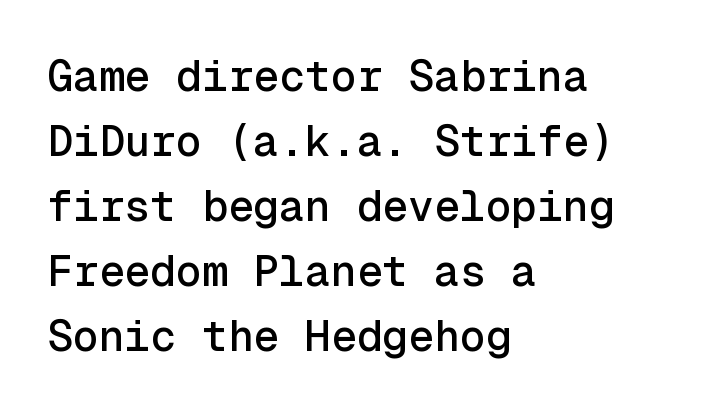
The image shows 43 px sans-serif type, upright, monospaced; set left-aligned, normal line spacing (1.51x), normal letter spacing, not underlined; a medium x-height.
